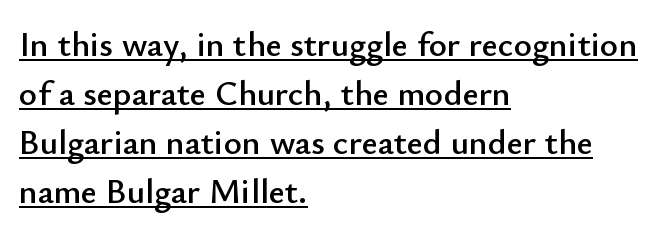
{"serif": "no", "italic": "no", "width": "normal", "stroke_contrast": "low", "x_height": "small", "monospaced": "no", "underline": "yes", "align": "left", "line_spacing": "normal", "line_spacing_ratio": 1.4, "letter_spacing": "normal", "letter_spacing_em": 0.0, "glyph_px": 35}
